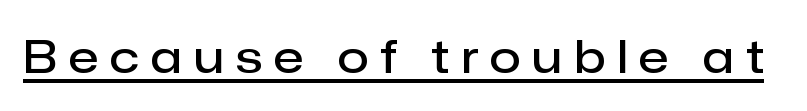
Q: Is the text bold? A: Semi-bold.
Q: Is the text italic (slanted)? A: No, it is upright.
Q: Is the typeface a serif or a sans-serif typeface? A: Sans-serif.
Q: Is the text underlined? A: Yes.
Q: Is the spacing between letters normal or unusually wide? A: Unusually wide.
Q: Width (condensed, normal, or wide)? A: Normal.
Q: Stroke contrast? A: Low.
Q: x-height? A: Medium.
Q: Monospaced? A: No.
